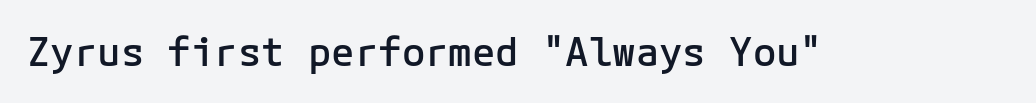
Short note: letters normally spaced. Rule under the text: the space is simply empty. The lettering holds an erect, upright posture throughout. Each glyph is drawn with semibold strokes, heavier than normal yet not fully bold. Unlike a traditional serif, this face leaves its strokes unadorned.
